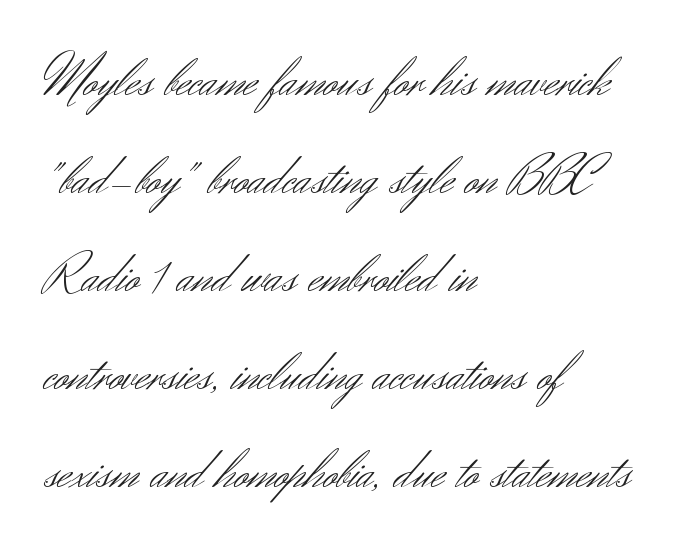
Q: Is the text bold? A: No.
Q: Is the text italic (slanted)? A: Yes.
Q: Is the typeface a serif or a sans-serif typeface? A: Sans-serif.
Q: Is the text underlined? A: No.
Q: How is the paragraph aligned? A: Left-aligned.
Q: Is the spacing between letters normal or unusually wide? A: Normal.
Q: Width (condensed, normal, or wide)? A: Normal.
Q: Stroke contrast? A: Medium.
Q: x-height? A: Small.
Q: Monospaced? A: No.
